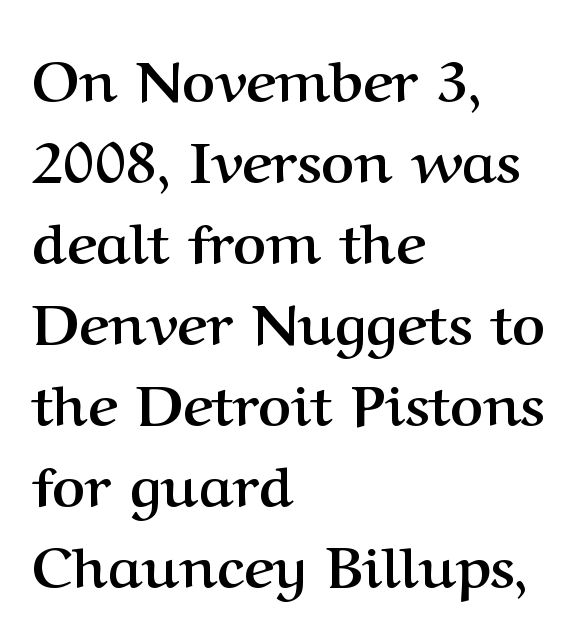
The lines in this sample share a left origin and differ only in where they stop. Typographic density is high because the face is bold. The letters advance in unequal steps, a hallmark of proportional type. This rendering employs a face with finishing strokes, i.e., a serif. When letters stand straight like this, we call the style roman or upright.
